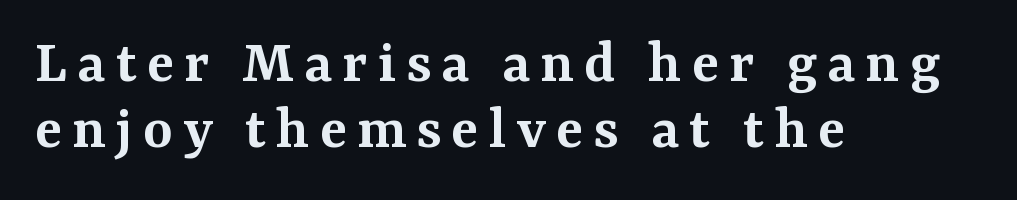
A fair bit of extra ink — the face is semibold, not bold. Varying glyph widths throughout — classic text-font behaviour. Each row of text sits above clean, open space. A typesetter would label this face a serif. Line starts are locked; line ends wander.
